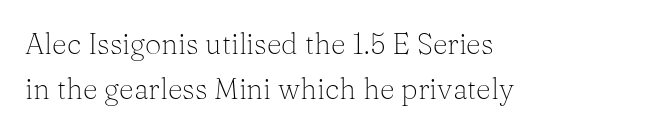
The image shows 29 px light serif type, upright; set left-aligned, normal line spacing (1.54x), normal letter spacing, not underlined; medium stroke contrast and a medium x-height.
